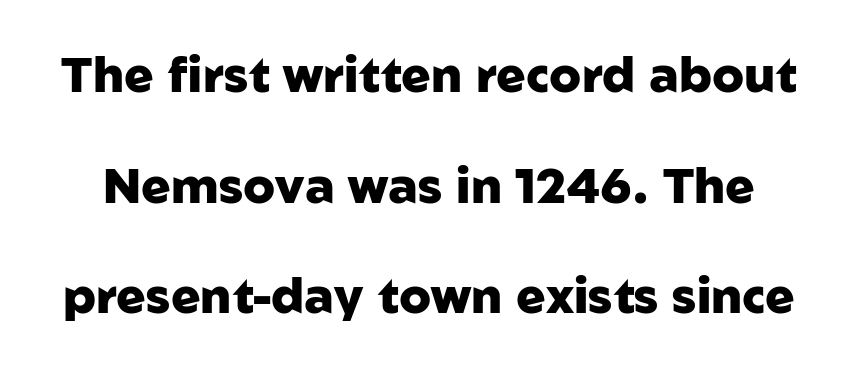
Q: Is the text bold? A: Yes.
Q: Is the text italic (slanted)? A: No, it is upright.
Q: Is the typeface a serif or a sans-serif typeface? A: Sans-serif.
Q: Is the text underlined? A: No.
Q: Is the spacing between letters normal or unusually wide? A: Normal.
Q: Is the spacing between lines tight, normal or loose? A: Loose.
Q: Width (condensed, normal, or wide)? A: Normal.
Q: Stroke contrast? A: Low.
Q: x-height? A: Medium.
Q: Monospaced? A: No.
